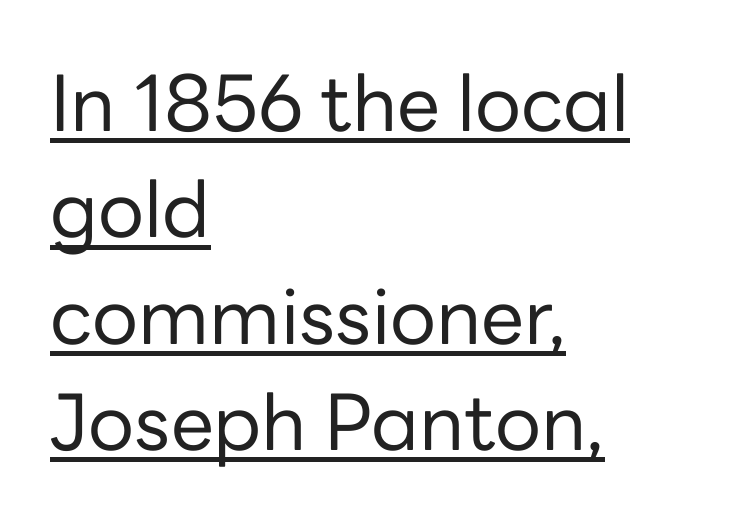
The image shows 77 px regular-weight sans-serif type, upright; set left-aligned, normal line spacing (1.38x), normal letter spacing, underlined; low stroke contrast and a medium x-height.
